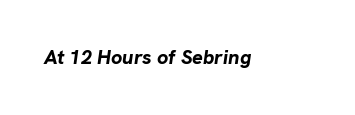
{"italic": "yes", "lean": "right", "slant_degrees": 8, "bold": "yes", "underline": "no", "letter_spacing": "normal", "letter_spacing_em": 0.0, "glyph_px": 20}
